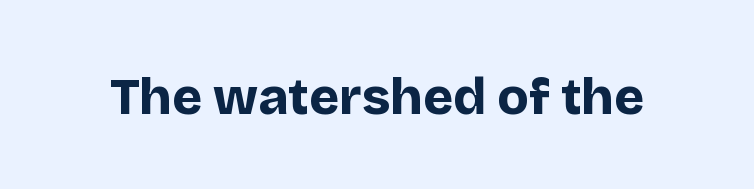
The image shows 51 px bold sans-serif type, upright; set normal letter spacing, not underlined; low stroke contrast and a large x-height.
